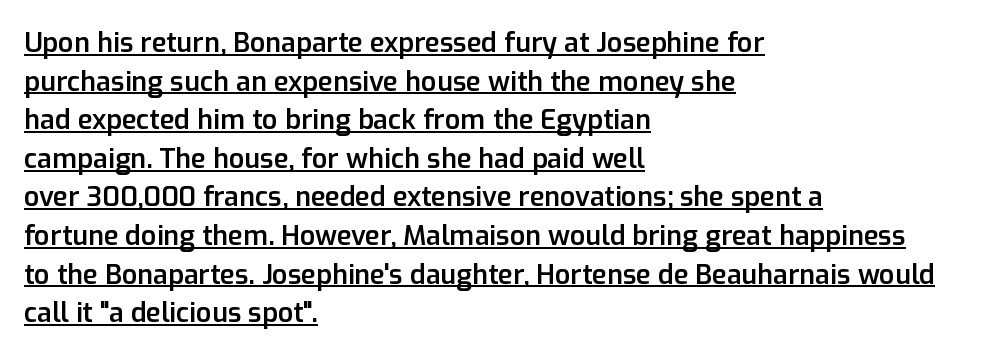
{"italic": "no", "bold": "semi", "underline": "yes", "align": "left", "line_spacing": "normal", "line_spacing_ratio": 1.43, "letter_spacing": "normal", "letter_spacing_em": 0.0, "glyph_px": 27}
